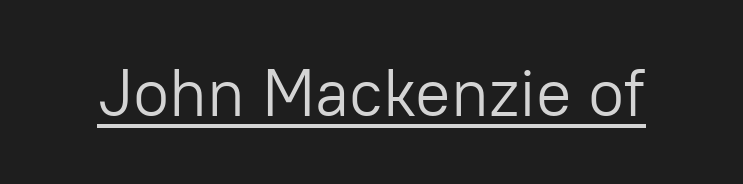
The image shows 66 px light sans-serif type, upright; set normal letter spacing, underlined; low stroke contrast and a medium x-height.
